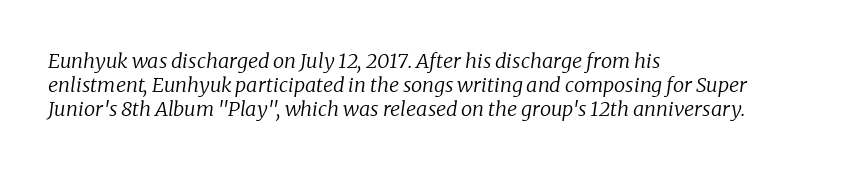
{"italic": "yes", "lean": "right", "slant_degrees": 8, "bold": "no", "underline": "no", "align": "left", "line_spacing_ratio": 1.21, "letter_spacing": "normal", "letter_spacing_em": 0.0, "glyph_px": 20}
